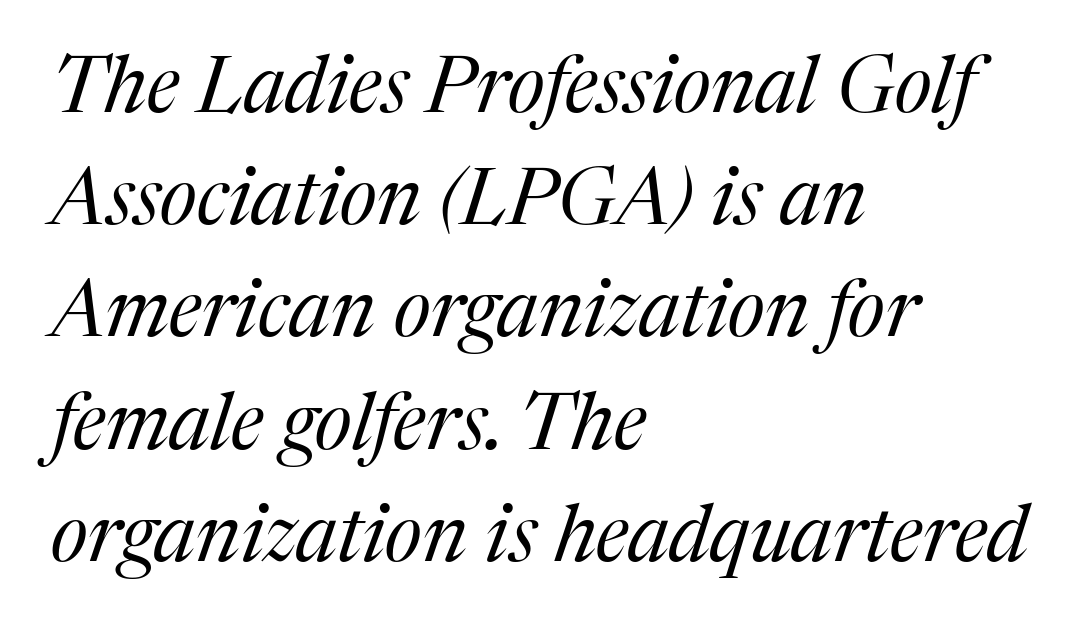
{"serif": "yes", "italic": "yes", "lean": "right", "slant_degrees": 17, "bold": "no", "weight": "regular", "width": "normal", "stroke_contrast": "medium", "x_height": "medium", "monospaced": "no", "underline": "no", "align": "left", "line_spacing": "normal", "line_spacing_ratio": 1.42, "letter_spacing": "normal", "letter_spacing_em": 0.0, "glyph_px": 79}
